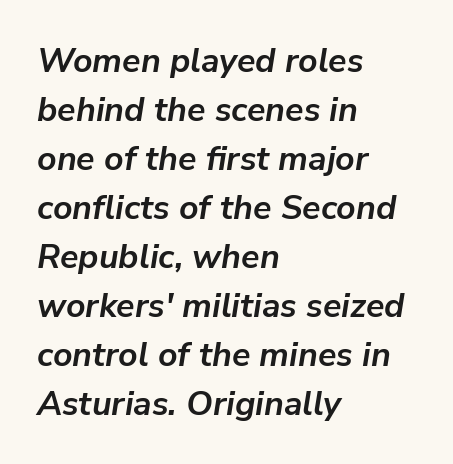
The image shows 34 px semibold type, italic (leaning right); set left-aligned, normal line spacing (1.44x), normal letter spacing, not underlined; low stroke contrast and a medium x-height.
